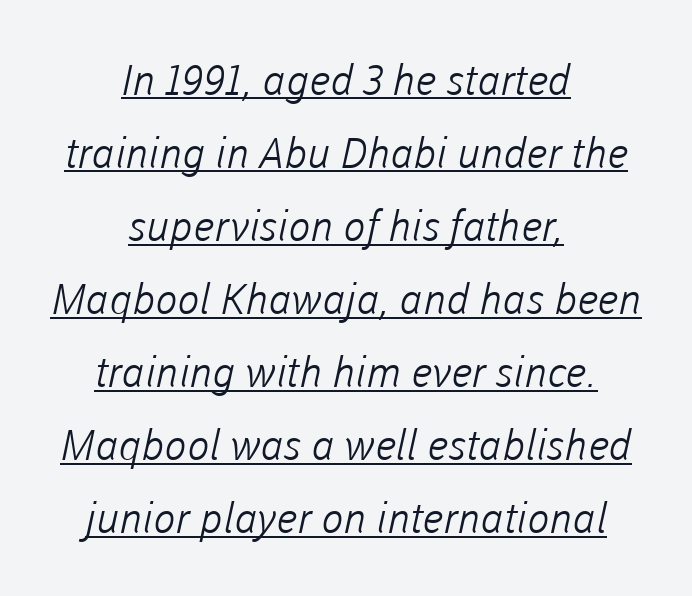
Does the copy run flush right? No — it is centered line by line. Think of a printed novel: that variable character pitch is what you see here. Glyph-to-glyph distance matches everyday printed text. The characters display no serif detailing; their extremities are plain. This is underlined copy, the kind a proofreader might mark for attention.
